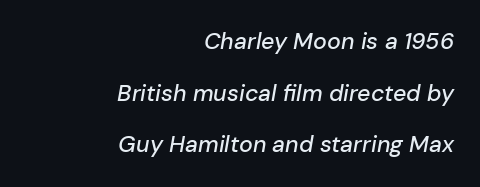
In CSS terms this would be text-align: right. In terms of posture, this sample is oblique. Rows of type keep a wide berth in the vertical direction. This rendering leaves character spacing at its baseline value. Descenders are the only things crossing below the line.
